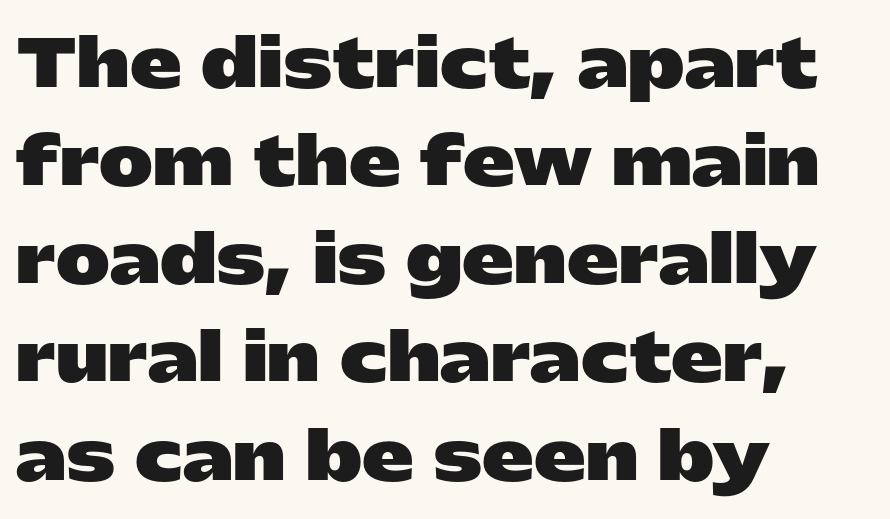
The image shows 65 px heavy, wide sans-serif type, upright; set left-aligned, normal line spacing (1.51x), normal letter spacing, not underlined; low stroke contrast and a medium x-height.
